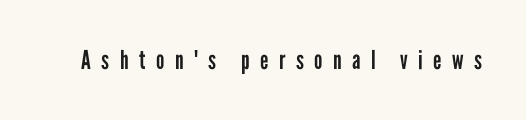
{"italic": "no", "bold": "no", "underline": "no", "letter_spacing": "wide", "letter_spacing_em": 0.4, "glyph_px": 26}
